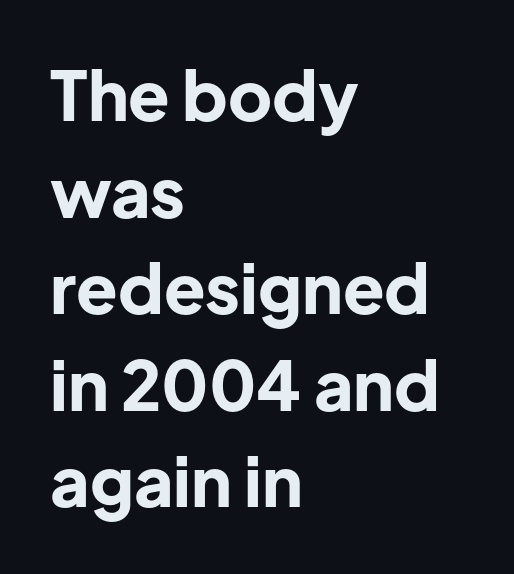
Q: Is the text bold? A: Yes.
Q: Is the text italic (slanted)? A: No, it is upright.
Q: Is the typeface a serif or a sans-serif typeface? A: Sans-serif.
Q: Is the text underlined? A: No.
Q: How is the paragraph aligned? A: Left-aligned.
Q: Is the spacing between letters normal or unusually wide? A: Normal.
Q: Is the spacing between lines tight, normal or loose? A: Normal.
Q: Width (condensed, normal, or wide)? A: Normal.
Q: Stroke contrast? A: Low.
Q: x-height? A: Medium.
Q: Monospaced? A: No.
